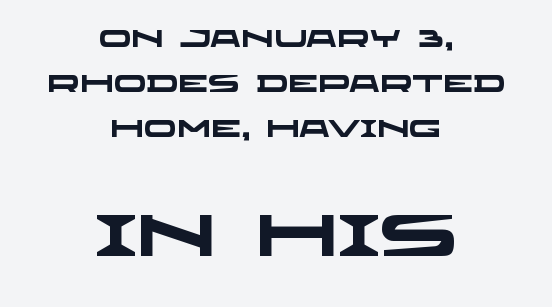
The image shows 59 px heavy, wide sans-serif type; set centered, line spacing 1.87x, normal letter spacing, not underlined; the second (bottom) block is 2.46x larger; low stroke contrast and a large x-height.
